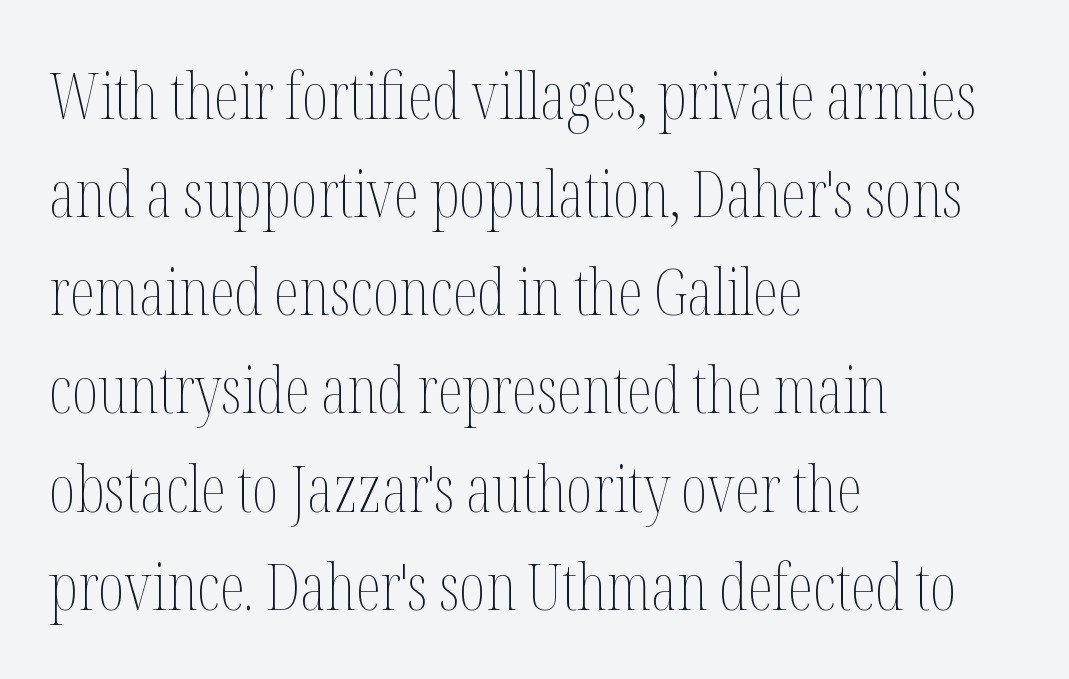
The image shows 65 px thin, condensed type, upright; set left-aligned, normal line spacing (1.51x), normal letter spacing, not underlined; medium stroke contrast and a medium x-height.
